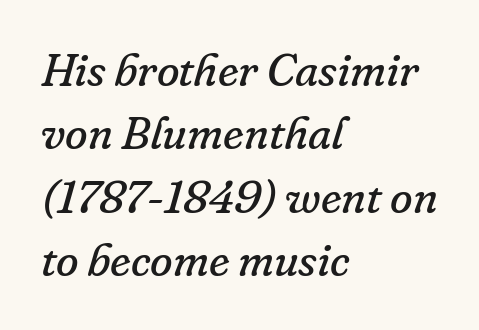
Line spacing here is normal. Proportional: the letters do not fall into vertical columns. Stem width sits at or under what a default text font uses. A serif font was chosen for this passage. What stands out about the letter spacing? Nothing — it is the standard amount. This rendering uses left alignment, leaving the right contour irregular.
